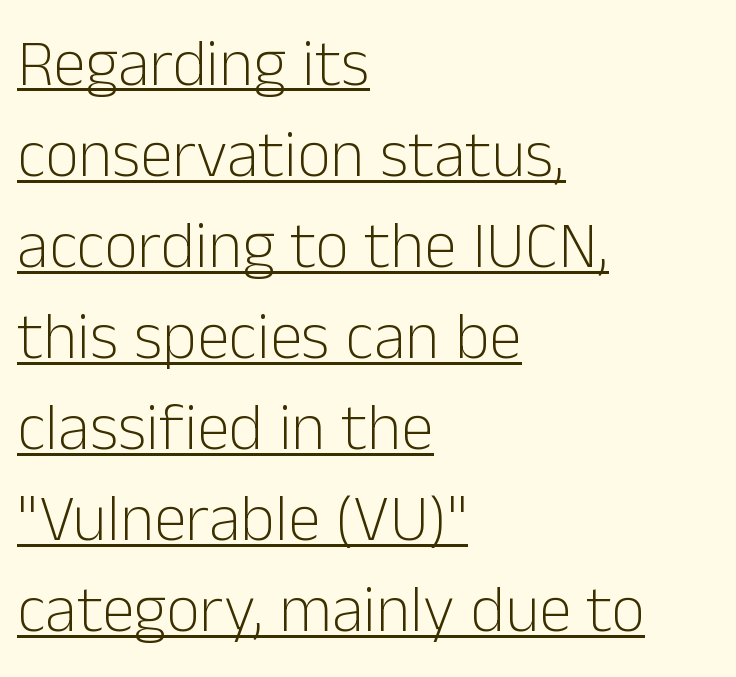
Q: Is the text bold? A: No.
Q: Is the text italic (slanted)? A: No, it is upright.
Q: Is the typeface a serif or a sans-serif typeface? A: Sans-serif.
Q: Is the text underlined? A: Yes.
Q: How is the paragraph aligned? A: Left-aligned.
Q: Is the spacing between letters normal or unusually wide? A: Normal.
Q: Is the spacing between lines tight, normal or loose? A: Normal.
Q: Width (condensed, normal, or wide)? A: Normal.
Q: Stroke contrast? A: Low.
Q: x-height? A: Medium.
Q: Monospaced? A: No.
